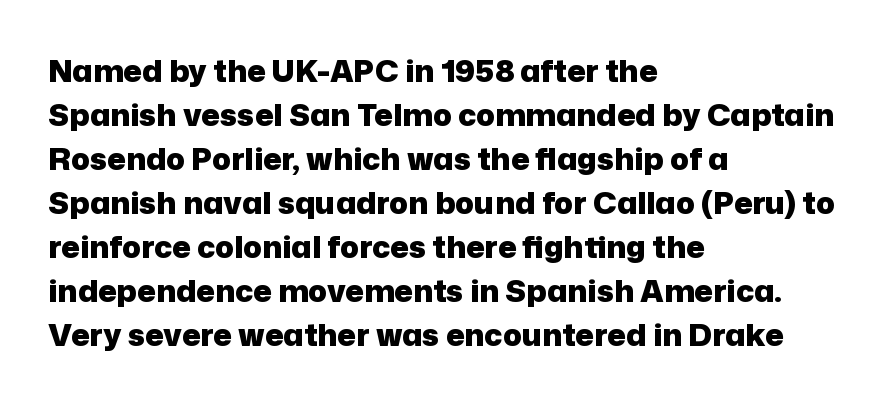
Q: Is the text bold? A: Yes.
Q: Is the text italic (slanted)? A: No, it is upright.
Q: Is the typeface a serif or a sans-serif typeface? A: Sans-serif.
Q: Is the text underlined? A: No.
Q: How is the paragraph aligned? A: Left-aligned.
Q: Is the spacing between letters normal or unusually wide? A: Normal.
Q: Is the spacing between lines tight, normal or loose? A: Normal.
Q: Width (condensed, normal, or wide)? A: Normal.
Q: Stroke contrast? A: Low.
Q: x-height? A: Medium.
Q: Monospaced? A: No.
